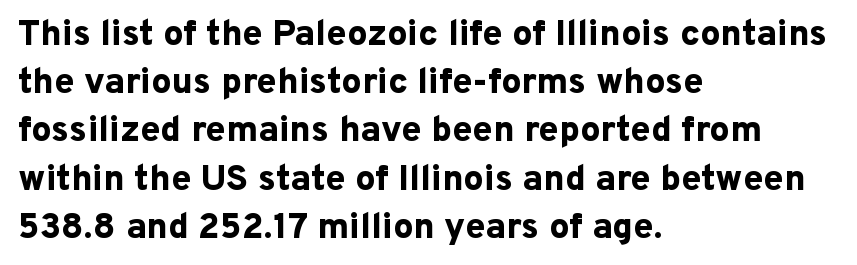
The image shows 36 px bold sans-serif type, upright; set left-aligned, normal line spacing (1.34x), normal letter spacing, not underlined; low stroke contrast and a medium x-height.
